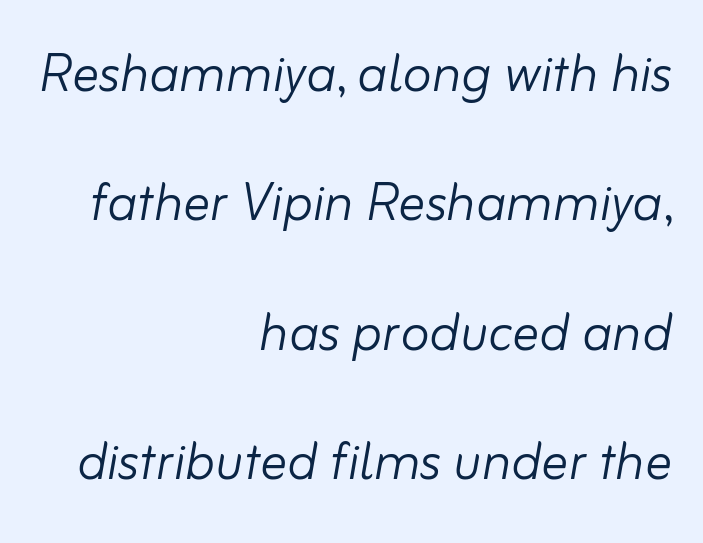
{"italic": "yes", "lean": "right", "slant_degrees": 10, "bold": "no", "weight": "light", "width": "normal", "stroke_contrast": "low", "x_height": "small", "monospaced": "no", "underline": "no", "align": "right", "line_spacing": "loose", "line_spacing_ratio": 1.93, "letter_spacing": "normal", "letter_spacing_em": 0.0, "glyph_px": 67}
